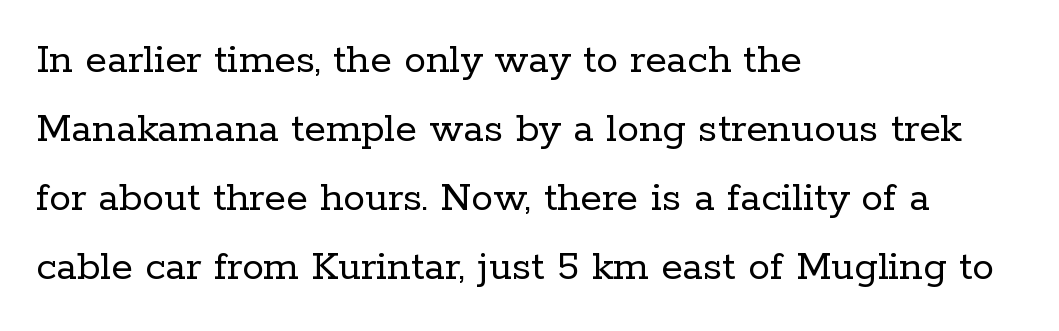
Q: Is the text bold? A: No.
Q: Is the text italic (slanted)? A: No, it is upright.
Q: Is the typeface a serif or a sans-serif typeface? A: Serif.
Q: Is the text underlined? A: No.
Q: How is the paragraph aligned? A: Left-aligned.
Q: Is the spacing between letters normal or unusually wide? A: Normal.
Q: Is the spacing between lines tight, normal or loose? A: Normal.
Q: Width (condensed, normal, or wide)? A: Normal.
Q: Stroke contrast? A: Low.
Q: x-height? A: Medium.
Q: Monospaced? A: No.
